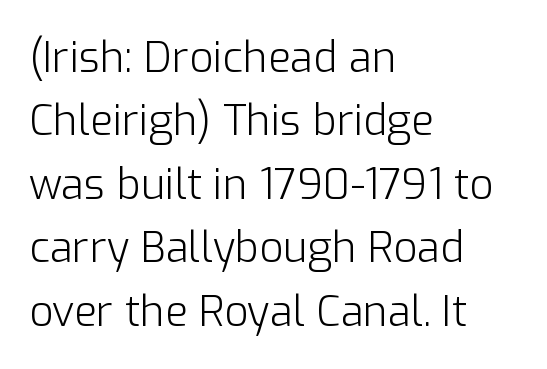
The image shows 42 px light sans-serif type, upright; set left-aligned, normal line spacing (1.51x), normal letter spacing, not underlined; low stroke contrast and a medium x-height.
